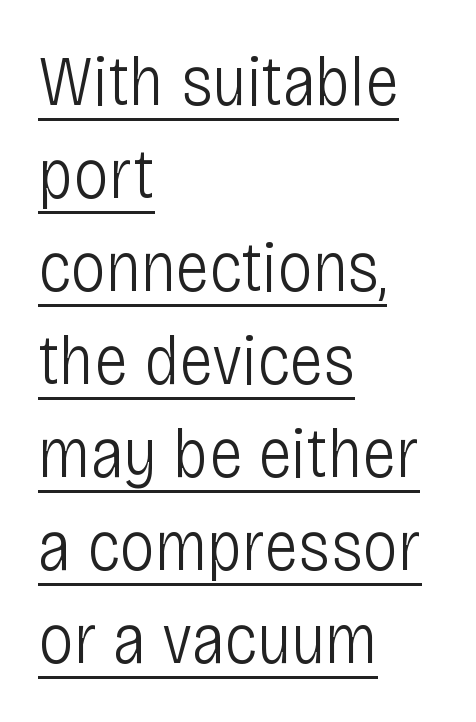
Q: Is the text bold? A: No.
Q: Is the text italic (slanted)? A: No, it is upright.
Q: Is the typeface a serif or a sans-serif typeface? A: Sans-serif.
Q: Is the text underlined? A: Yes.
Q: How is the paragraph aligned? A: Left-aligned.
Q: Is the spacing between letters normal or unusually wide? A: Normal.
Q: Is the spacing between lines tight, normal or loose? A: Normal.
Q: Width (condensed, normal, or wide)? A: Condensed.
Q: Stroke contrast? A: Low.
Q: x-height? A: Large.
Q: Monospaced? A: No.
